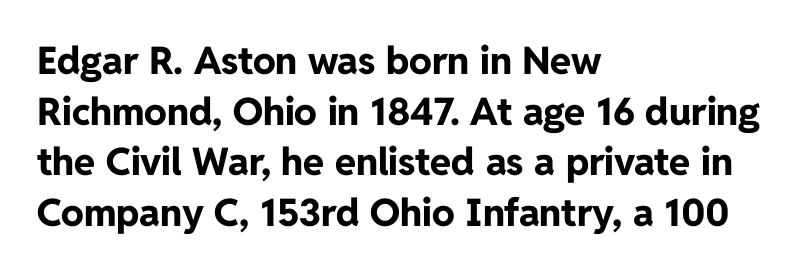
A bare baseline throughout the passage. Weight: bold. In CSS terms this would be text-align: left. The letters carry no serifs — their stems end cleanly without finishing strokes. Honestly, the letter spacing is just normal — you wouldn't notice it. The rendering uses natural spacing where letterforms have individual widths.
